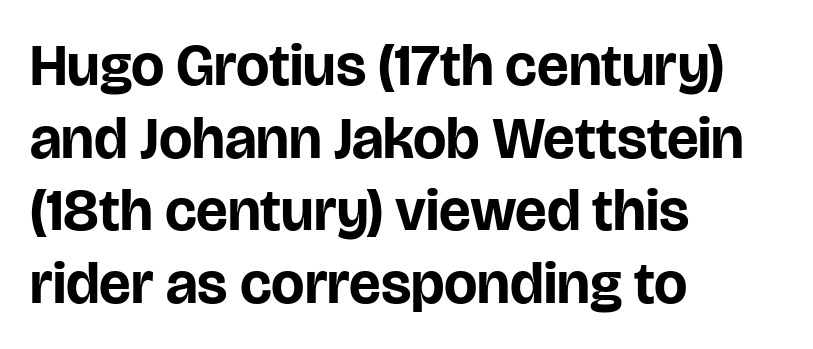
Q: Is the text bold? A: Yes.
Q: Is the text italic (slanted)? A: No, it is upright.
Q: Is the typeface a serif or a sans-serif typeface? A: Sans-serif.
Q: Is the text underlined? A: No.
Q: How is the paragraph aligned? A: Left-aligned.
Q: Is the spacing between letters normal or unusually wide? A: Normal.
Q: Width (condensed, normal, or wide)? A: Normal.
Q: Stroke contrast? A: Low.
Q: x-height? A: Large.
Q: Monospaced? A: No.
